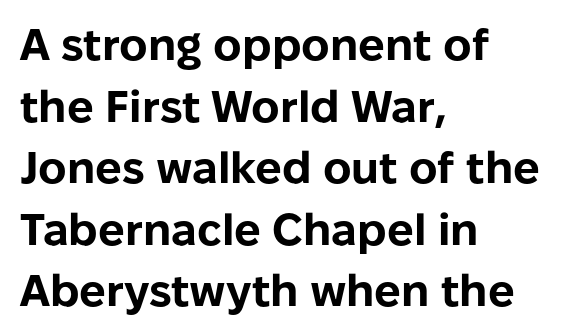
The image shows 44 px bold sans-serif type, upright; set left-aligned, normal line spacing (1.4x), normal letter spacing, not underlined; low stroke contrast and a medium x-height.
